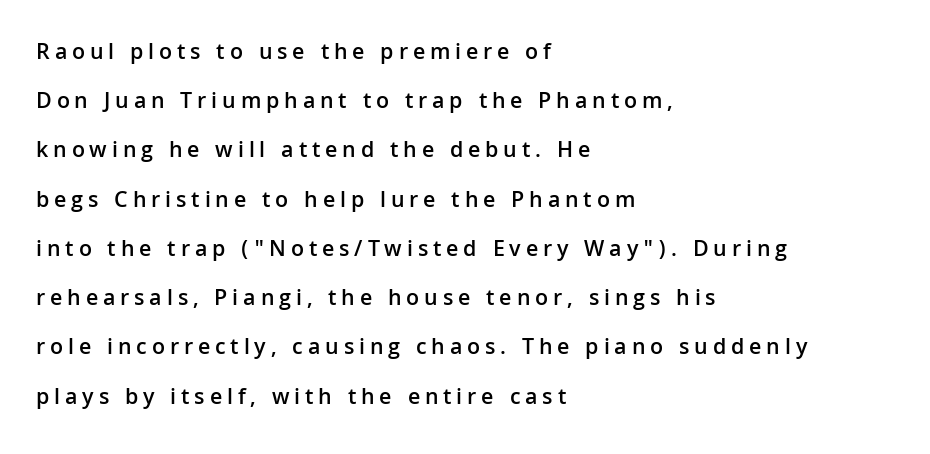
Q: Is the text bold? A: Semi-bold.
Q: Is the text italic (slanted)? A: No, it is upright.
Q: Is the text underlined? A: No.
Q: How is the paragraph aligned? A: Left-aligned.
Q: Is the spacing between letters normal or unusually wide? A: Unusually wide.
Q: Is the spacing between lines tight, normal or loose? A: Loose.
